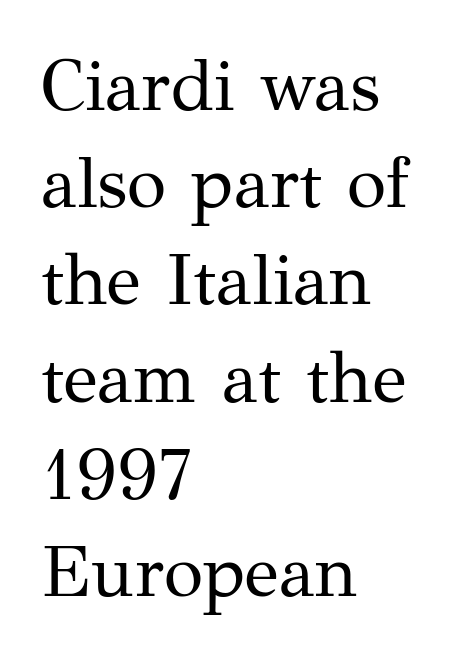
The image shows 72 px regular-weight serif type, upright; set left-aligned, normal line spacing (1.35x), normal letter spacing, not underlined; medium stroke contrast and a medium x-height.
